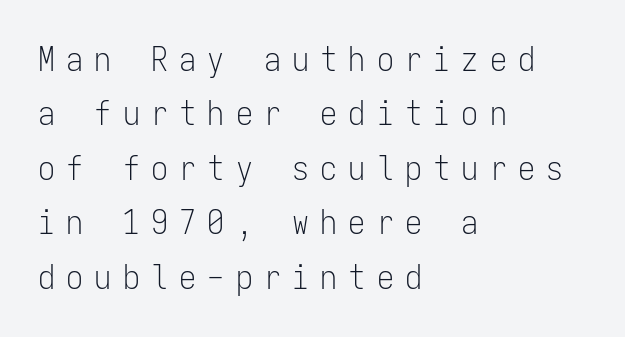
The image shows 34 px light, condensed sans-serif type, upright, monospaced; set left-aligned, normal line spacing (1.6x), unusually wide letter spacing (+0.33 em), not underlined; low stroke contrast and a medium x-height.
